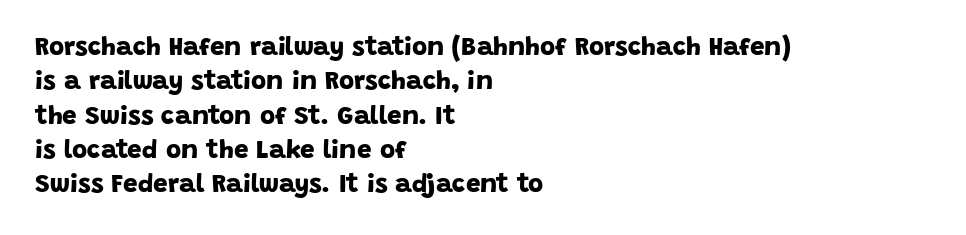
Q: Is the text bold? A: Yes.
Q: Is the text underlined? A: No.
Q: How is the paragraph aligned? A: Left-aligned.
Q: Is the spacing between letters normal or unusually wide? A: Normal.
Q: Is the spacing between lines tight, normal or loose? A: Normal.
